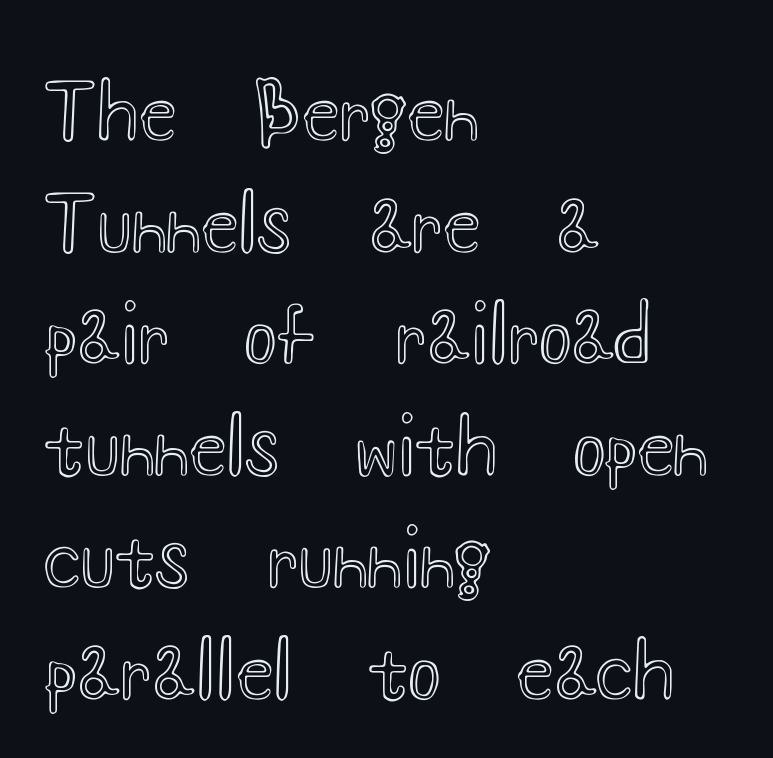
{"italic": "no", "width": "wide", "x_height": "small", "monospaced": "no", "underline": "no", "align": "left", "line_spacing": "normal", "line_spacing_ratio": 1.47, "letter_spacing": "normal", "letter_spacing_em": 0.0, "glyph_px": 76}
